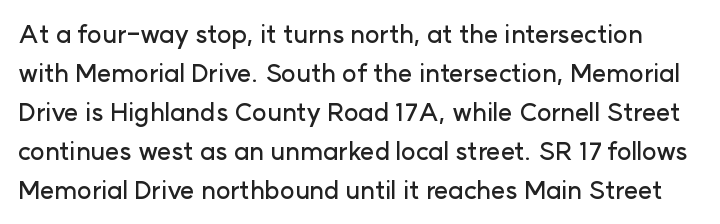
The image shows 25 px text type, upright; set normal line spacing (1.56x), normal letter spacing, not underlined.
